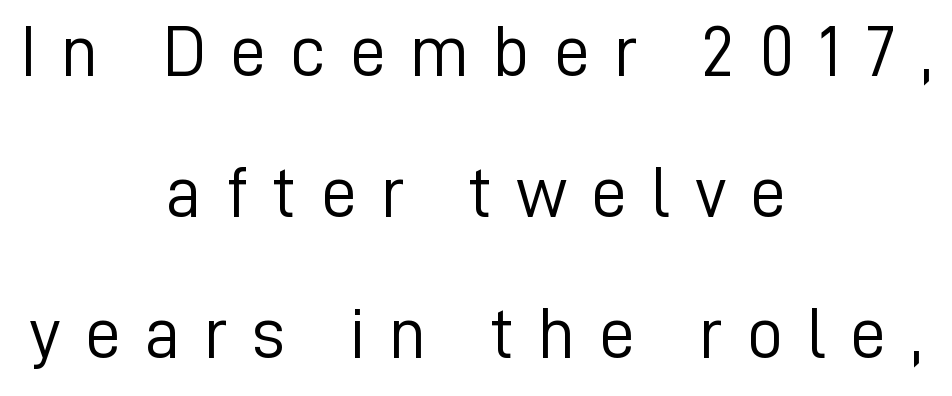
When letters stand straight like this, we call the style roman or upright. Summary of vertical rhythm: relaxed, with wide interline spacing. These lines are composed in type without serifs. The space beneath each line is pristine and unruled.
